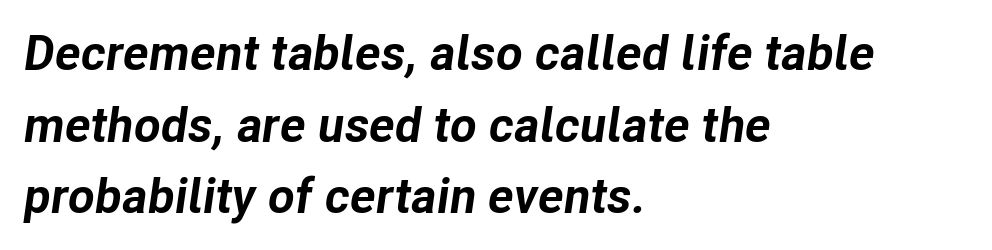
The image shows 49 px bold type, italic (leaning right); set left-aligned, normal line spacing (1.46x), normal letter spacing, not underlined; low stroke contrast and a medium x-height.
